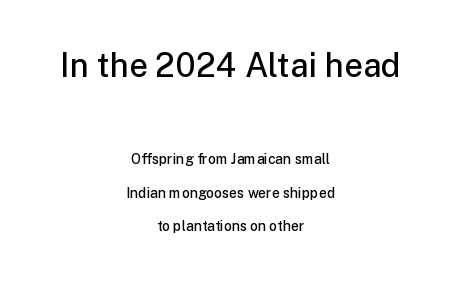
The image shows 33 px semibold sans-serif type, upright; set centered, loose line spacing (2.39x), normal letter spacing, not underlined; the first (top) block is 2.36x larger; low stroke contrast and a medium x-height.
